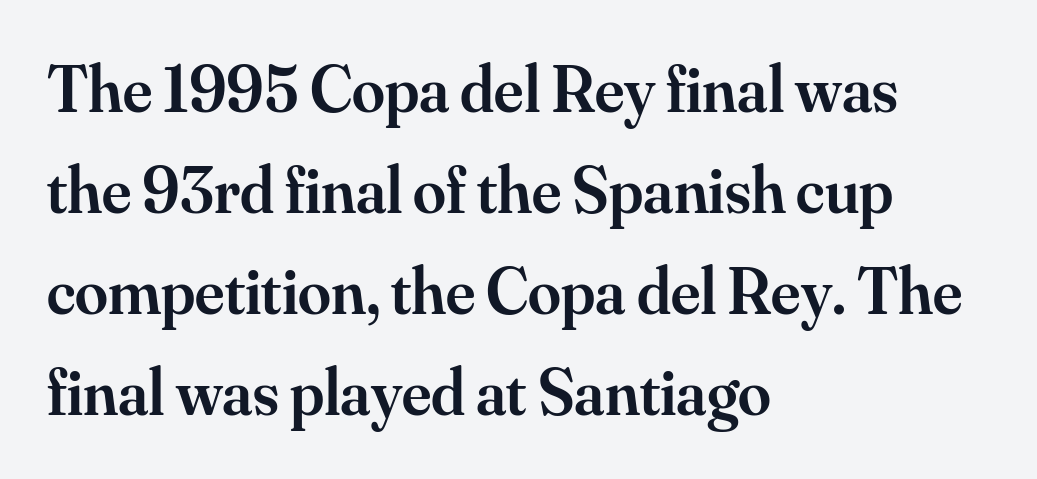
{"serif": "yes", "italic": "no", "bold": "semi", "weight": "semibold", "width": "normal", "stroke_contrast": "medium", "x_height": "small", "monospaced": "no", "underline": "no", "align": "left", "line_spacing": "normal", "line_spacing_ratio": 1.53, "letter_spacing": "normal", "letter_spacing_em": 0.0, "glyph_px": 66}
